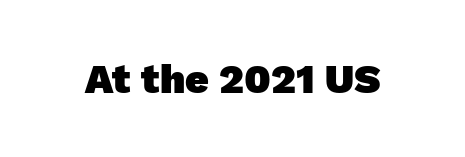
{"serif": "no", "bold": "yes", "weight": "heavy", "width": "normal", "stroke_contrast": "low", "x_height": "medium", "monospaced": "no", "underline": "no", "letter_spacing": "normal", "letter_spacing_em": 0.0, "glyph_px": 41}
